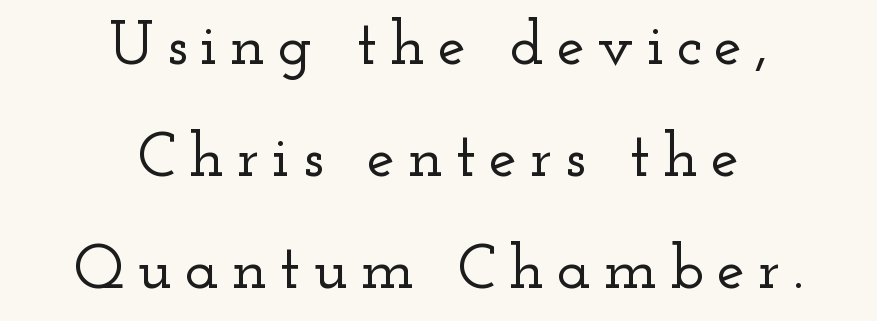
Q: Is the text italic (slanted)? A: No, it is upright.
Q: Is the typeface a serif or a sans-serif typeface? A: Serif.
Q: Is the text underlined? A: No.
Q: How is the paragraph aligned? A: Centered.
Q: Is the spacing between letters normal or unusually wide? A: Unusually wide.
Q: Width (condensed, normal, or wide)? A: Wide.
Q: Stroke contrast? A: Low.
Q: x-height? A: Small.
Q: Monospaced? A: No.
